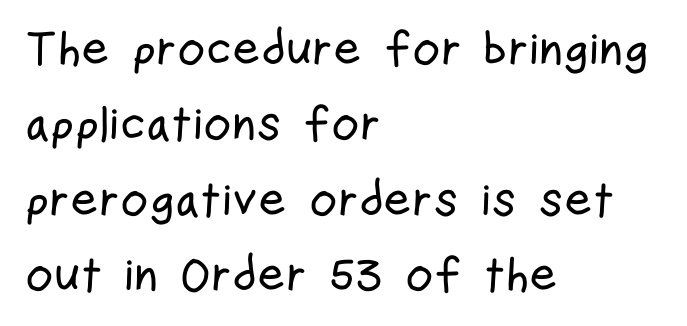
Beneath every word, the page is bare. Type style note: lacks serifs. The letters stand upright; this is a roman face. Is there much room between lines? A standard amount, neither cramped nor airy.
